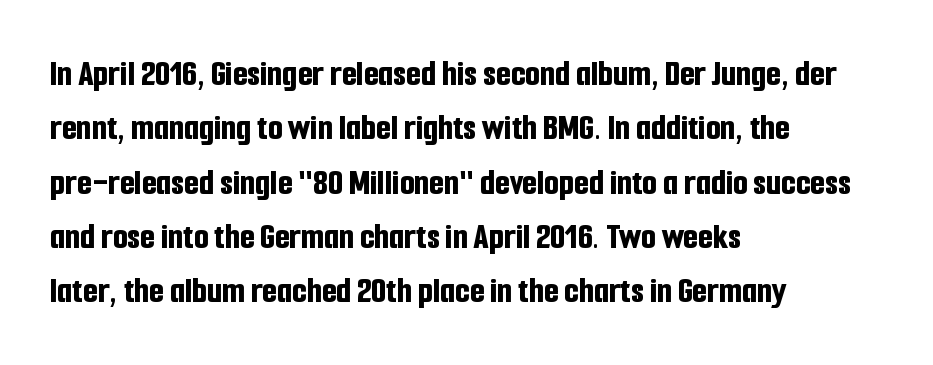
The image shows 38 px bold, condensed sans-serif type, upright; set left-aligned, normal line spacing (1.43x), normal letter spacing, not underlined; low stroke contrast and a medium x-height.
